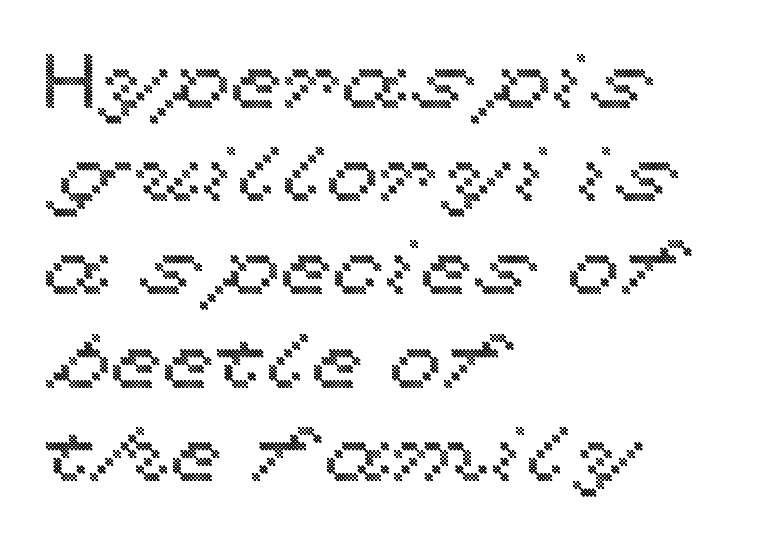
Does the copy run flush right? No — it runs flush left. The rendering keeps characters at their native spacing. You could not count columns in this text — the font is proportionally spaced. Check under the words: just untouched page.
